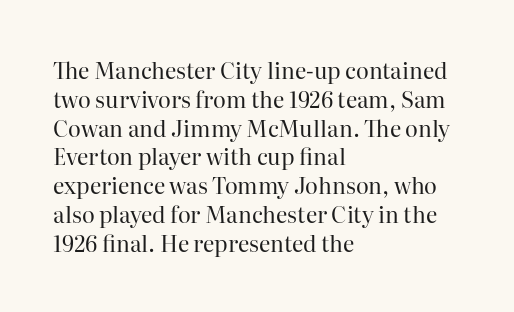
Q: Is the text bold? A: No.
Q: Is the text italic (slanted)? A: No, it is upright.
Q: Is the text underlined? A: No.
Q: How is the paragraph aligned? A: Left-aligned.
Q: Is the spacing between letters normal or unusually wide? A: Normal.
Q: Is the spacing between lines tight, normal or loose? A: Normal.
